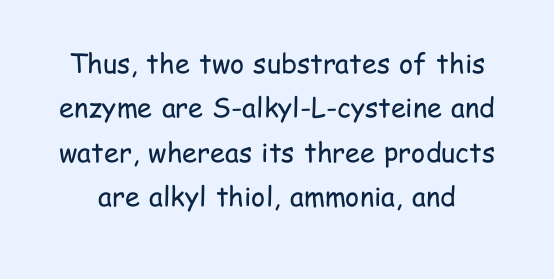
The image shows 27 px text type, upright; set normal line spacing (1.64x), normal letter spacing, not underlined.
